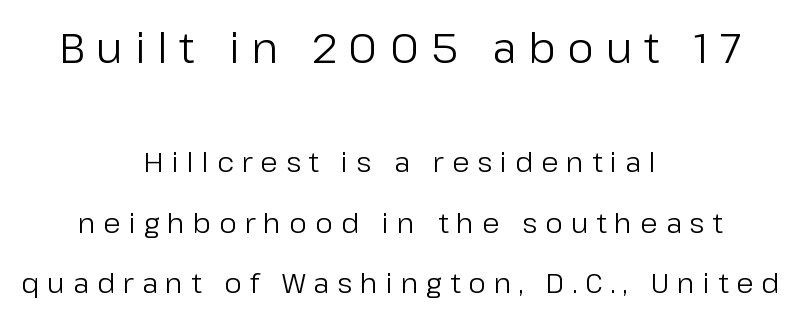
The image shows 42 px regular-weight sans-serif type, upright; set centered, loose line spacing (2.16x), unusually wide letter spacing (+0.28 em), not underlined; the first (top) block is 1.5x larger; low stroke contrast and a medium x-height.
